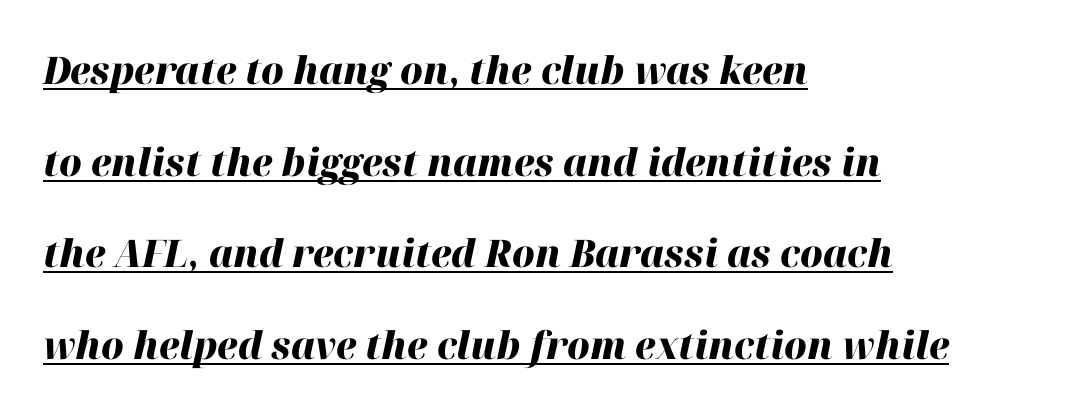
A typesetter would call this zero additional tracking. A classic flush-left, rag-right setting is used for this passage. You could not count columns in this text — the font is proportionally spaced. Caption: lettering with a line underneath.
